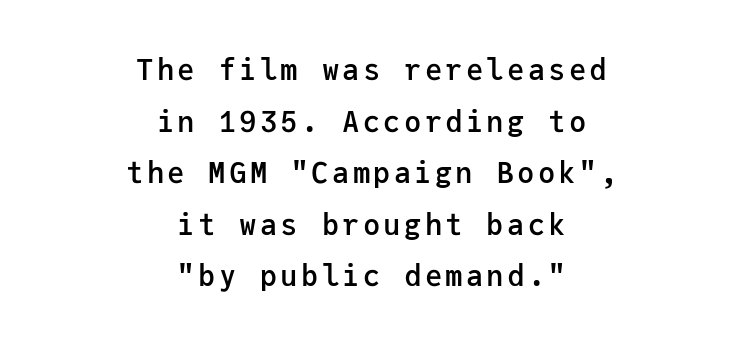
Note the uniform advance width — an 'i' takes as much space as an 'm'. A typesetter would label this face a sans. Set as a demibold, roughly 600 on the weight scale. Ascenders rise straight up at ninety degrees. Short and long lines alike share a common midpoint.
